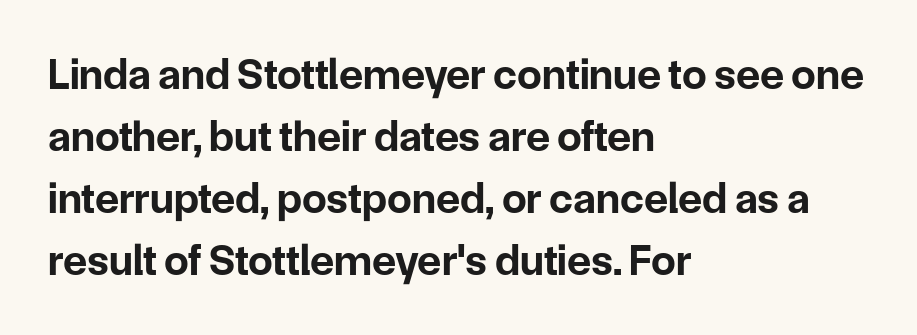
The image shows 44 px bold sans-serif type, upright; set left-aligned, normal line spacing (1.41x), normal letter spacing, not underlined; low stroke contrast and a medium x-height.
